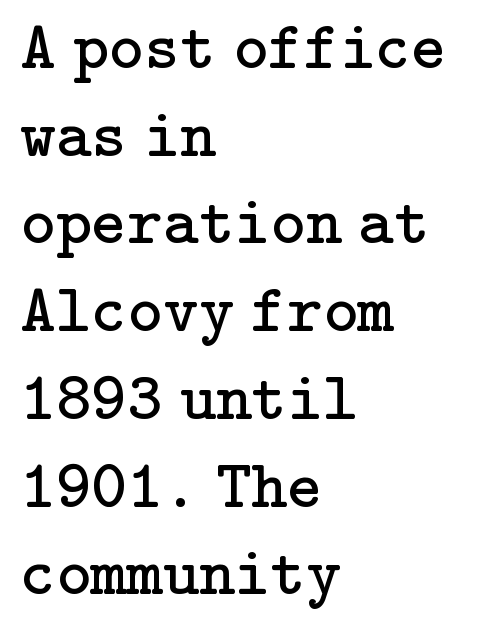
{"serif": "yes", "italic": "no", "bold": "no", "weight": "regular", "width": "normal", "stroke_contrast": "low", "x_height": "medium", "underline": "no", "align": "left", "line_spacing": "normal", "line_spacing_ratio": 1.29, "letter_spacing": "normal", "letter_spacing_em": 0.0, "glyph_px": 68}
